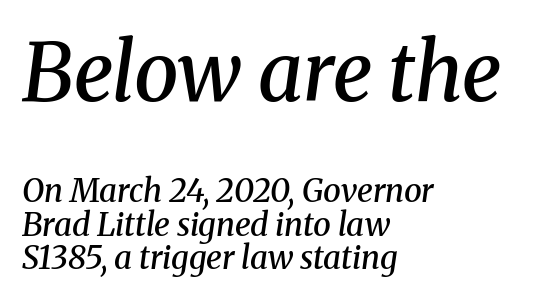
Q: Is the text bold? A: Semi-bold.
Q: Is the text italic (slanted)? A: Yes, it leans right by about 8 degrees.
Q: Is the typeface a serif or a sans-serif typeface? A: Serif.
Q: Is the text underlined? A: No.
Q: How is the paragraph aligned? A: Left-aligned.
Q: Is the spacing between letters normal or unusually wide? A: Normal.
Q: Is the spacing between lines tight, normal or loose? A: Tight.
Q: Which block of text is set in a larger size, the first (top) or the second (bottom)? A: The first (top) one.
Q: Width (condensed, normal, or wide)? A: Normal.
Q: Stroke contrast? A: Medium.
Q: x-height? A: Medium.
Q: Monospaced? A: No.
